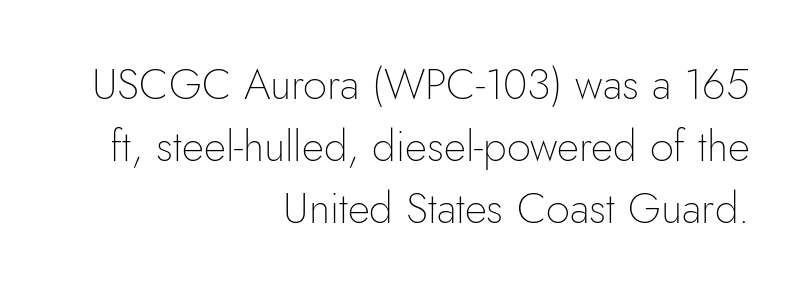
The lines are quadded right. The axis of the letterforms is exactly vertical. The leading is moderate, giving the passage an even texture. Stroke mass is kept to a normal reading level or below. The rendering keeps characters at their native spacing.
